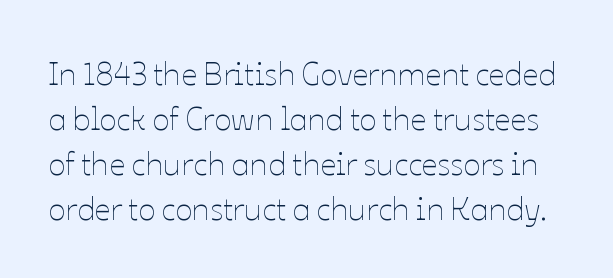
Is there any slant? The stems are plumb. A clean baseline with only descenders dipping below it. Is the type heavy? It reads as light-to-regular instead. Do the characters align in a grid? No, the font is proportional. Compared with typical body copy, the letter spacing here is the same. The rows are spaced the way most documents space them.
